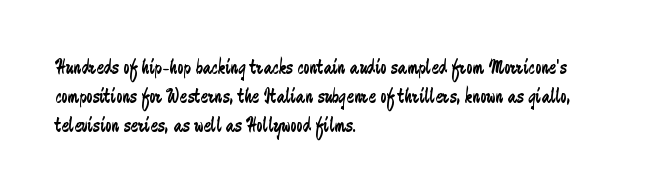
{"bold": "no", "underline": "no", "align": "left", "line_spacing": "normal", "line_spacing_ratio": 1.31, "letter_spacing": "normal", "letter_spacing_em": 0.0, "glyph_px": 22}
